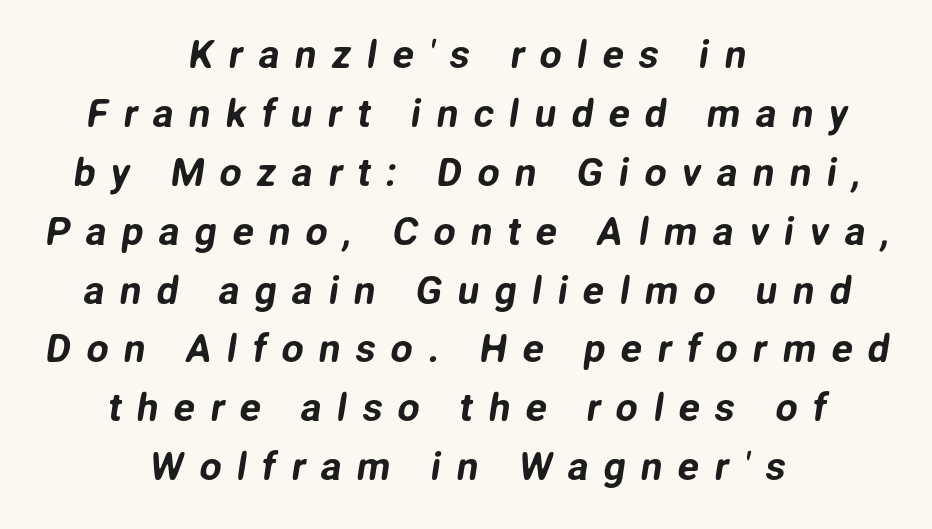
{"serif": "no", "width": "normal", "stroke_contrast": "low", "x_height": "medium", "monospaced": "no", "underline": "no", "align": "center", "line_spacing": "normal", "line_spacing_ratio": 1.51, "letter_spacing": "wide", "letter_spacing_em": 0.39, "glyph_px": 39}
